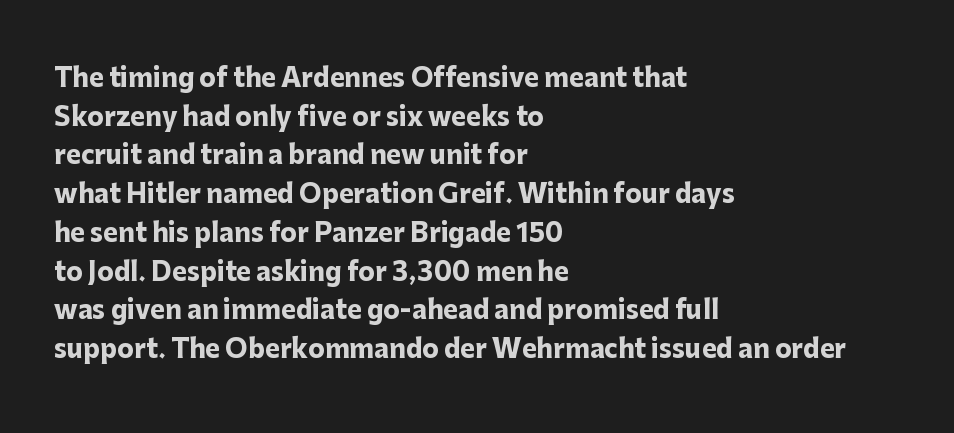
Q: Is the text bold? A: Yes.
Q: Is the text italic (slanted)? A: No, it is upright.
Q: Is the text underlined? A: No.
Q: How is the paragraph aligned? A: Left-aligned.
Q: Is the spacing between letters normal or unusually wide? A: Normal.
Q: Is the spacing between lines tight, normal or loose? A: Normal.
